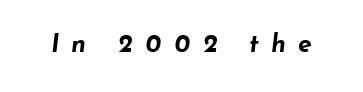
The image shows 25 px bold type, italic (leaning right); set unusually wide letter spacing (+0.49 em), not underlined.
